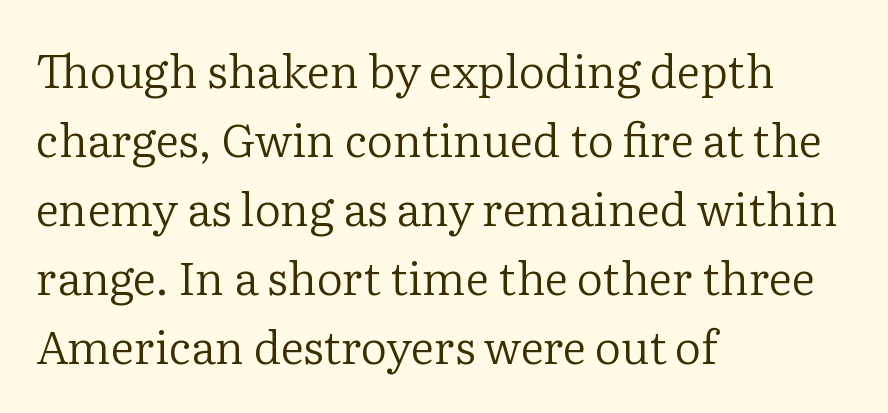
When letters stand straight like this, we call the style roman or upright. Baseline-to-baseline distance is the conventional proportion of letter height. The text was rendered using a seriffed face with decorative stroke endings. Lines of text with bare space underneath. The passage shown has conventional tracking throughout.
